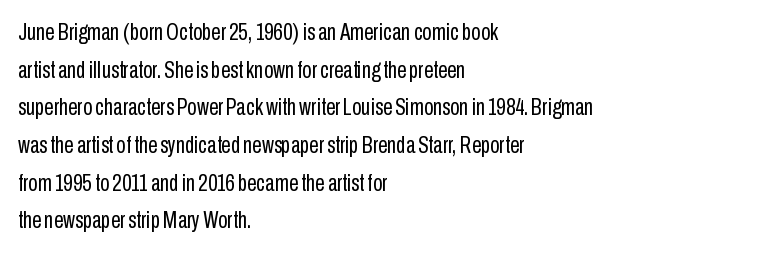
The image shows 24 px text type, upright; set left-aligned, normal line spacing (1.57x), normal letter spacing, not underlined.
